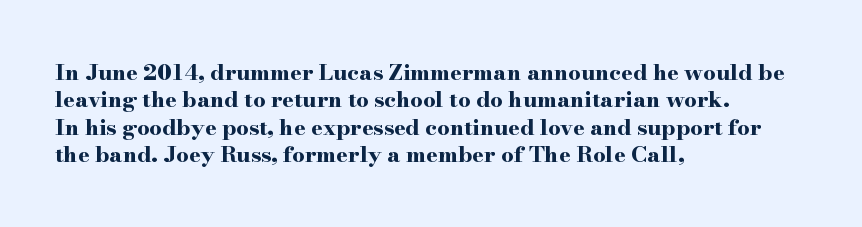
Only glyphs here, with clear space below each row. The type sits square on the baseline with zero lean. Short note: letters normally spaced. Summary of vertical rhythm: regular, with standard interline spacing. Thick stems and heavy bowls — unmistakably bold. Short and long lines alike share a common starting point at left.
